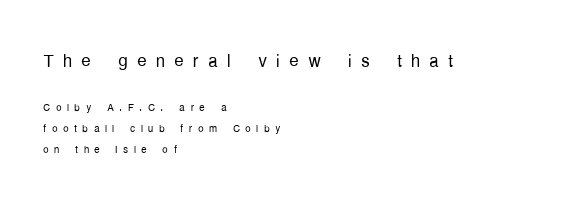
{"italic": "no", "bold": "no", "underline": "no", "align": "left", "line_spacing": "normal", "line_spacing_ratio": 1.47, "letter_spacing": "wide", "letter_spacing_em": 0.38, "larger_block": "first", "size_ratio": 1.71, "glyph_px": 24}
